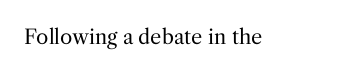
Posture: upright roman. Short note: letters normally spaced. The weight would be labelled regular, book, light, or lighter still. Lines of text with bare space underneath.
